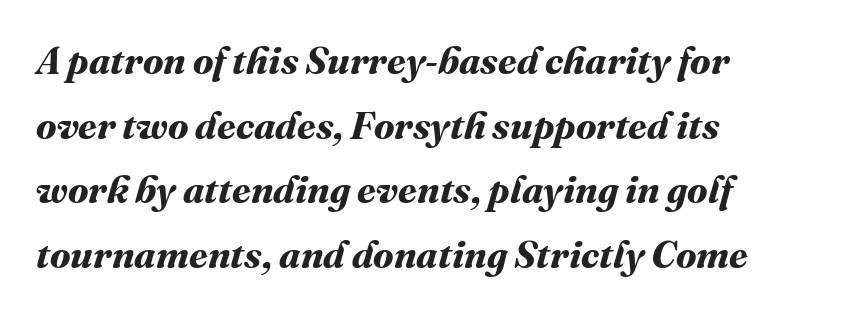
The image shows 38 px bold type; set left-aligned, normal line spacing (1.7x), normal letter spacing, not underlined; medium stroke contrast and a medium x-height.
